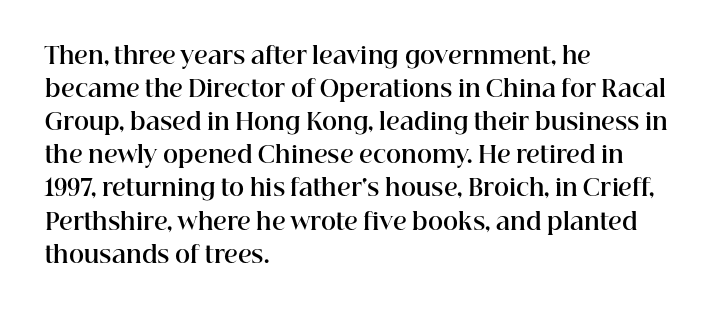
This sample keeps an unexceptional amount of space between lines. Strokes here are thick enough to call this a true bold. A student would call this left alignment; a typographer would say flush left, rag right. You can tell it's not italic because the verticals are truly vertical.
